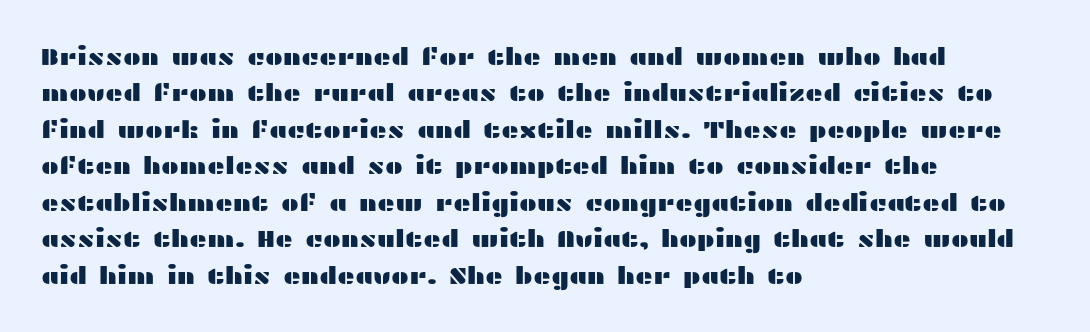
A normal amount of white space separates one row of letters from the next. Is there any slant? The stems are plumb. Nobody touched the tracking dial on this one. Quick note: underline off.
